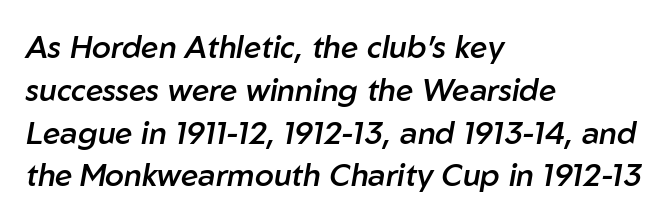
The image shows 31 px semibold type, italic (leaning right); set left-aligned, normal line spacing (1.38x), normal letter spacing, not underlined; low stroke contrast and a medium x-height.
